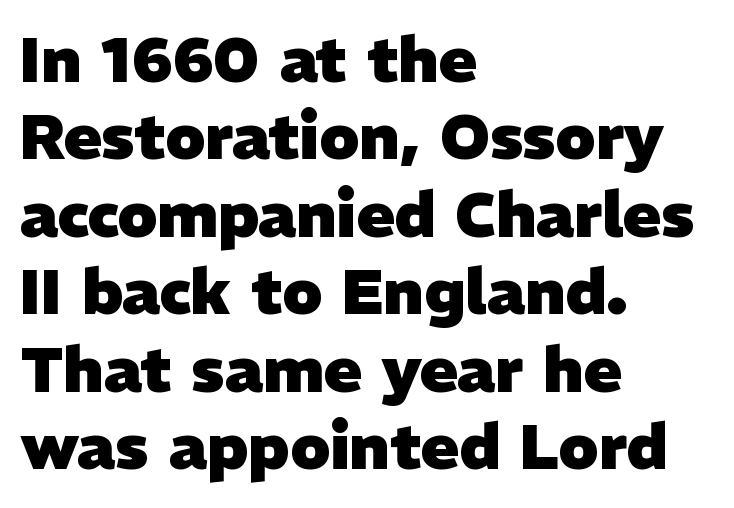
{"serif": "no", "bold": "yes", "weight": "heavy", "width": "normal", "stroke_contrast": "low", "x_height": "medium", "monospaced": "no", "underline": "no", "align": "left", "line_spacing_ratio": 1.23, "letter_spacing": "normal", "letter_spacing_em": 0.0, "glyph_px": 63}
